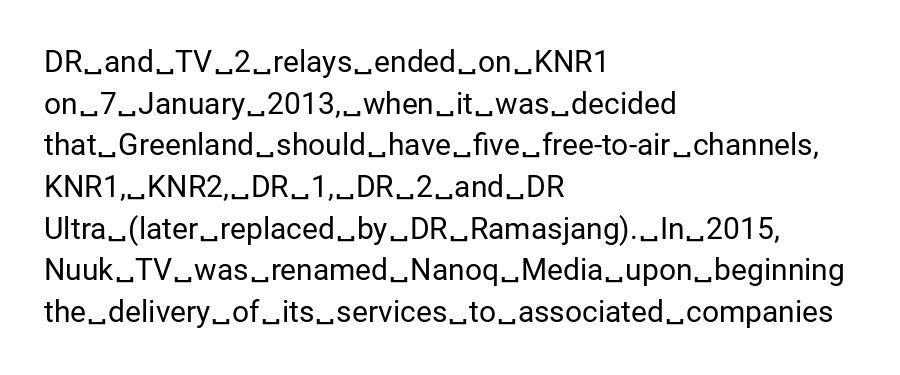
The image shows 30 px regular-weight sans-serif type, upright; set left-aligned, normal line spacing (1.39x), normal letter spacing, not underlined; low stroke contrast and a medium x-height.
